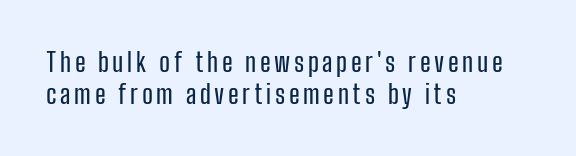
{"italic": "no", "underline": "no", "align": "left", "line_spacing_ratio": 1.22, "glyph_px": 26}
